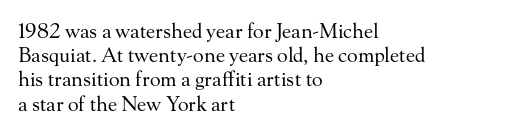
Q: Is the text bold? A: No.
Q: Is the text italic (slanted)? A: No, it is upright.
Q: Is the text underlined? A: No.
Q: How is the paragraph aligned? A: Left-aligned.
Q: Is the spacing between letters normal or unusually wide? A: Normal.
